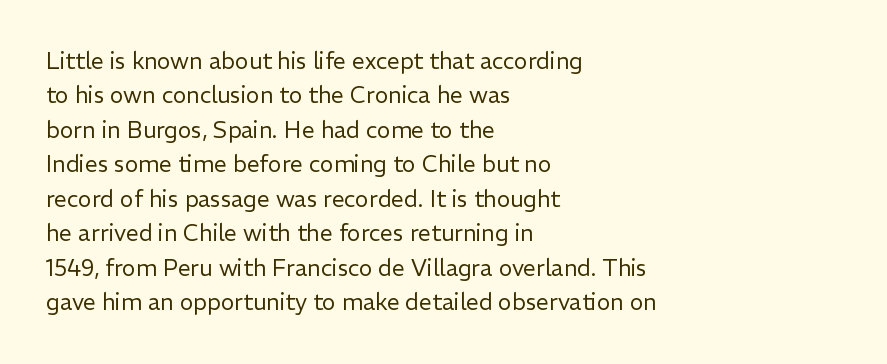
Q: Is the text bold? A: No.
Q: Is the text italic (slanted)? A: No, it is upright.
Q: Is the text underlined? A: No.
Q: How is the paragraph aligned? A: Left-aligned.
Q: Is the spacing between letters normal or unusually wide? A: Normal.
Q: Is the spacing between lines tight, normal or loose? A: Normal.
